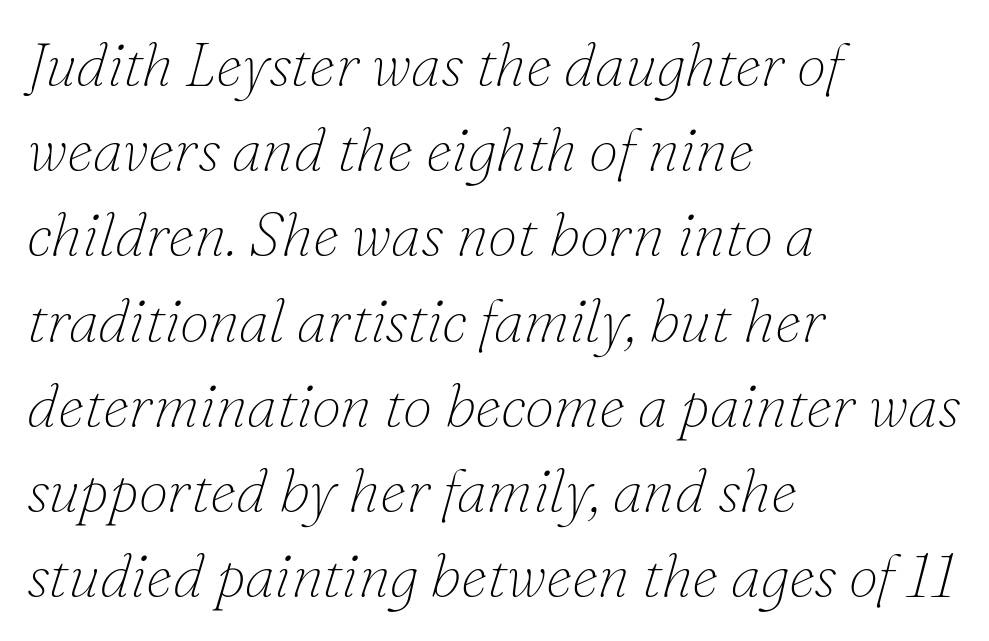
{"serif": "yes", "italic": "yes", "lean": "right", "slant_degrees": 16, "bold": "no", "weight": "thin", "width": "normal", "stroke_contrast": "low", "x_height": "small", "monospaced": "no", "underline": "no", "align": "left", "line_spacing": "normal", "line_spacing_ratio": 1.42, "letter_spacing": "normal", "letter_spacing_em": 0.0, "glyph_px": 60}
